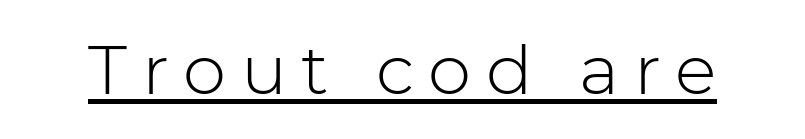
Unlike a traditional serif, this face leaves its strokes unadorned. Spacing between characters has been opened up far beyond the box default. The rendering uses the underline text-decoration. Varying glyph widths throughout — classic text-font behaviour. Posture: vertical.
